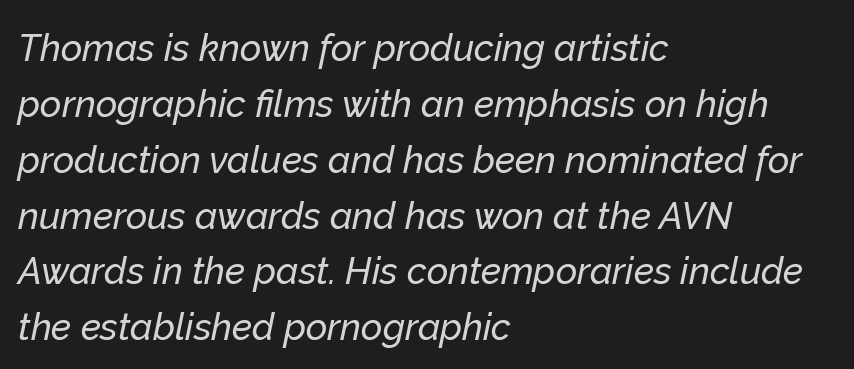
The image shows 37 px text type, italic (leaning right); set left-aligned, normal line spacing (1.51x), normal letter spacing, not underlined; low stroke contrast and a medium x-height.
